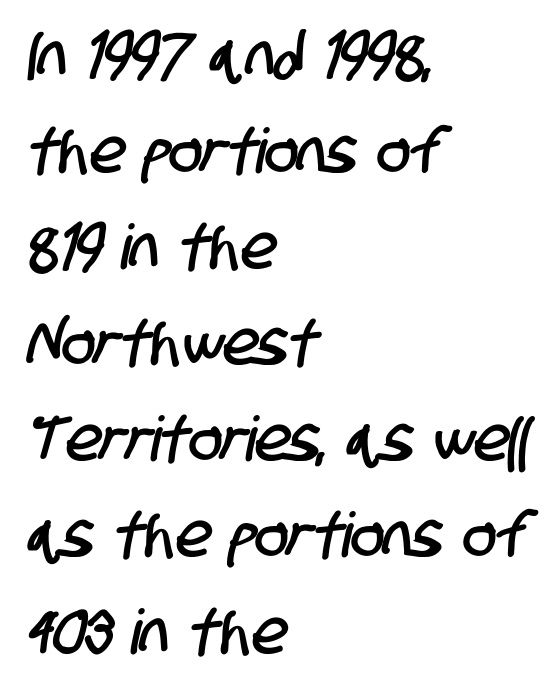
{"serif": "no", "width": "condensed", "stroke_contrast": "low", "x_height": "large", "monospaced": "no", "underline": "no", "align": "left", "line_spacing": "normal", "line_spacing_ratio": 1.55, "letter_spacing": "normal", "letter_spacing_em": 0.0, "glyph_px": 62}
